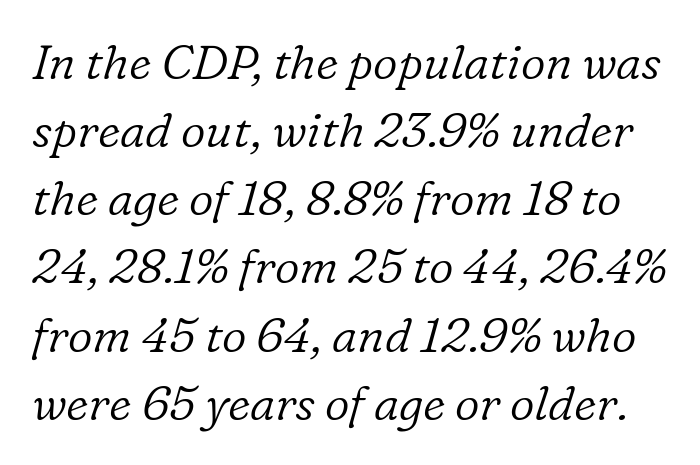
{"serif": "yes", "italic": "yes", "lean": "right", "slant_degrees": 16, "bold": "no", "weight": "light", "width": "normal", "stroke_contrast": "low", "x_height": "medium", "monospaced": "no", "underline": "no", "line_spacing": "normal", "line_spacing_ratio": 1.42, "letter_spacing": "normal", "letter_spacing_em": 0.0, "glyph_px": 48}
